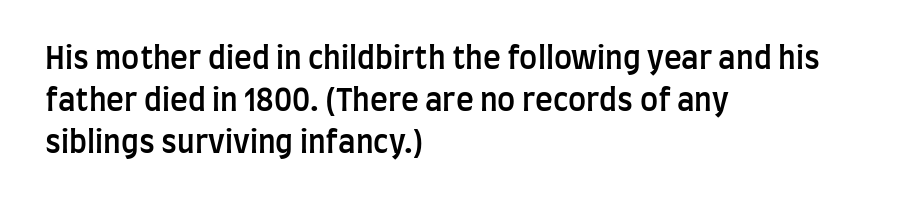
Q: Is the text bold? A: Semi-bold.
Q: Is the text italic (slanted)? A: No, it is upright.
Q: Is the typeface a serif or a sans-serif typeface? A: Sans-serif.
Q: Is the text underlined? A: No.
Q: How is the paragraph aligned? A: Left-aligned.
Q: Is the spacing between letters normal or unusually wide? A: Normal.
Q: Is the spacing between lines tight, normal or loose? A: Normal.
Q: Width (condensed, normal, or wide)? A: Condensed.
Q: Stroke contrast? A: Low.
Q: x-height? A: Large.
Q: Monospaced? A: No.
